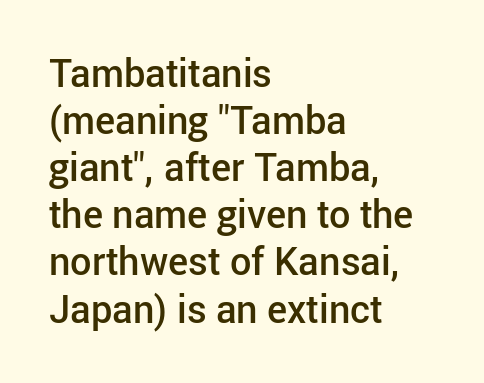
Q: Is the text bold? A: Semi-bold.
Q: Is the text italic (slanted)? A: No, it is upright.
Q: Is the typeface a serif or a sans-serif typeface? A: Sans-serif.
Q: Is the text underlined? A: No.
Q: How is the paragraph aligned? A: Left-aligned.
Q: Is the spacing between letters normal or unusually wide? A: Normal.
Q: Width (condensed, normal, or wide)? A: Normal.
Q: Stroke contrast? A: Low.
Q: x-height? A: Medium.
Q: Monospaced? A: No.
